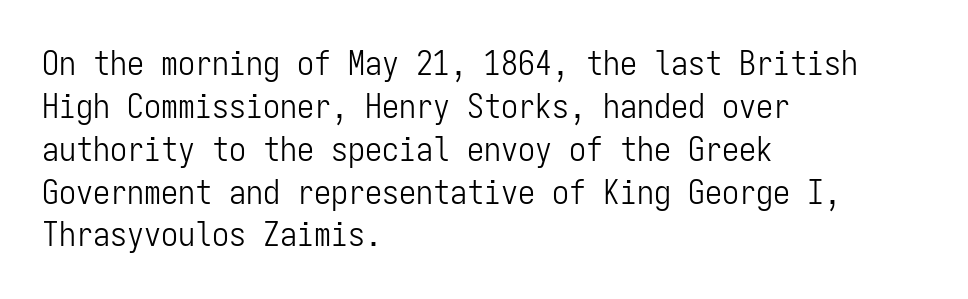
Q: Is the text bold? A: No.
Q: Is the text italic (slanted)? A: No, it is upright.
Q: Is the typeface a serif or a sans-serif typeface? A: Sans-serif.
Q: Is the text underlined? A: No.
Q: How is the paragraph aligned? A: Left-aligned.
Q: Is the spacing between letters normal or unusually wide? A: Normal.
Q: Is the spacing between lines tight, normal or loose? A: Normal.
Q: Width (condensed, normal, or wide)? A: Condensed.
Q: Stroke contrast? A: Low.
Q: x-height? A: Medium.
Q: Monospaced? A: Yes.
